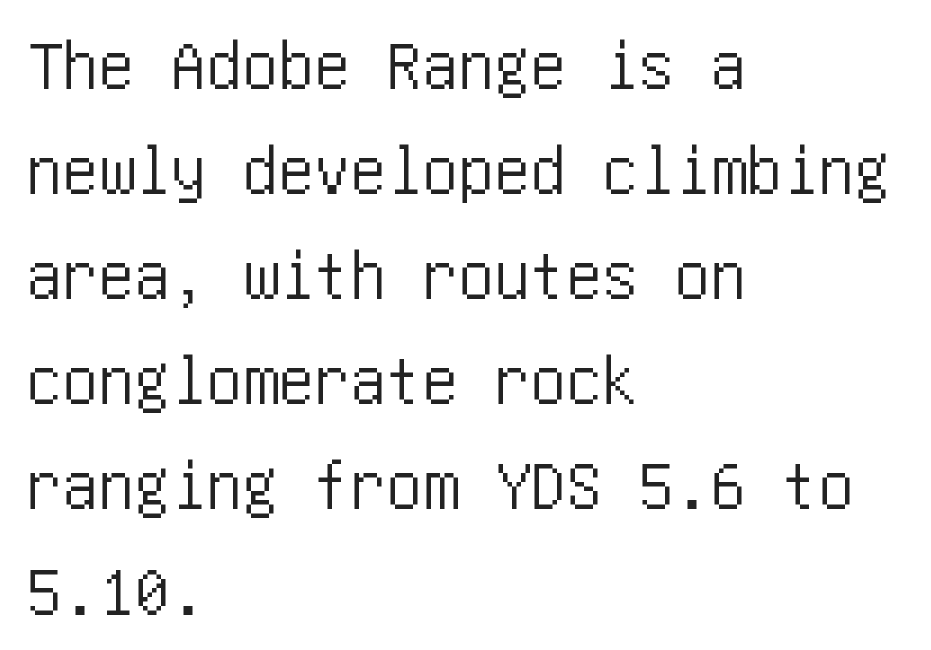
Q: Is the text italic (slanted)? A: No, it is upright.
Q: Is the typeface a serif or a sans-serif typeface? A: Sans-serif.
Q: Is the text underlined? A: No.
Q: How is the paragraph aligned? A: Left-aligned.
Q: Is the spacing between letters normal or unusually wide? A: Normal.
Q: Is the spacing between lines tight, normal or loose? A: Normal.
Q: Width (condensed, normal, or wide)? A: Condensed.
Q: Stroke contrast? A: Low.
Q: x-height? A: Large.
